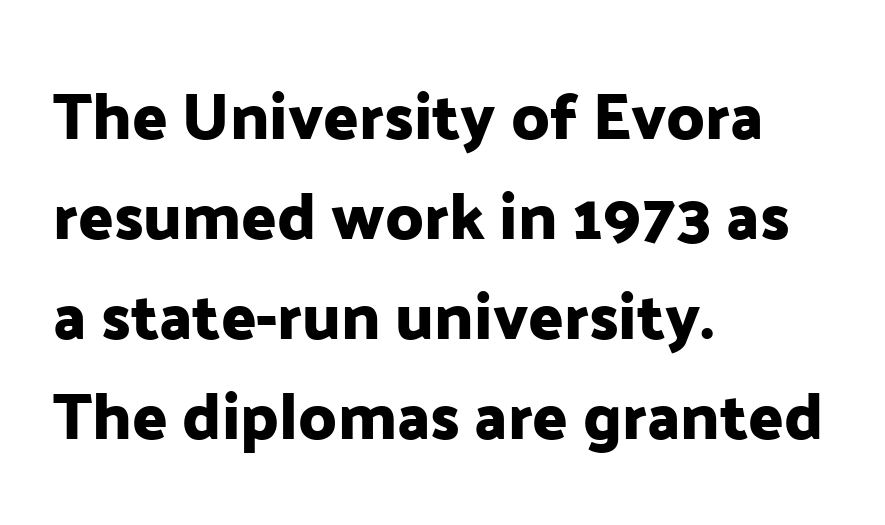
Glance below the letters and you will spot only blank space. Serif or sans? Sans — the stroke terminals are bare. Leftover space on each line is placed entirely after the last word. The face used here is rendered with its standard letterfit. Students, observe: this is what conventionally led text looks like. Vertical strokes here are truly vertical.
